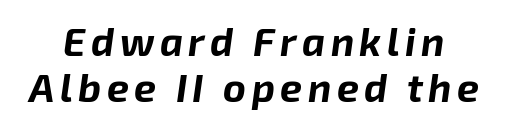
The glyphs look as if they've been sheared to an angle. Just letters on the line, the space beneath them empty. These lines are rendered in a variable-pitch font. Weight: bold.
